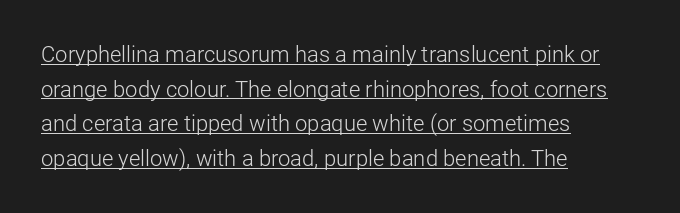
Q: Is the text bold? A: No.
Q: Is the text italic (slanted)? A: No, it is upright.
Q: Is the text underlined? A: Yes.
Q: How is the paragraph aligned? A: Left-aligned.
Q: Is the spacing between letters normal or unusually wide? A: Normal.
Q: Is the spacing between lines tight, normal or loose? A: Normal.
